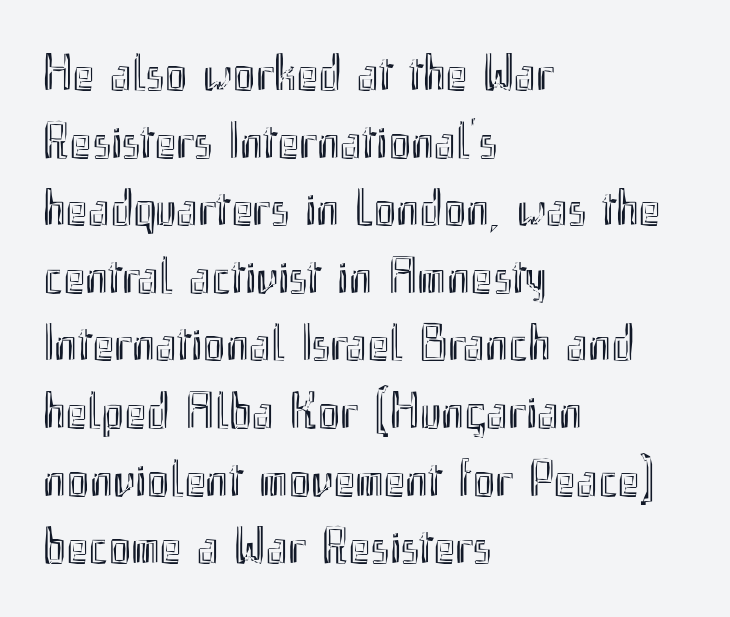
Q: Is the text italic (slanted)? A: No, it is upright.
Q: Is the text underlined? A: No.
Q: How is the paragraph aligned? A: Left-aligned.
Q: Is the spacing between letters normal or unusually wide? A: Normal.
Q: Is the spacing between lines tight, normal or loose? A: Normal.
Q: Width (condensed, normal, or wide)? A: Condensed.
Q: x-height? A: Small.
Q: Monospaced? A: No.
